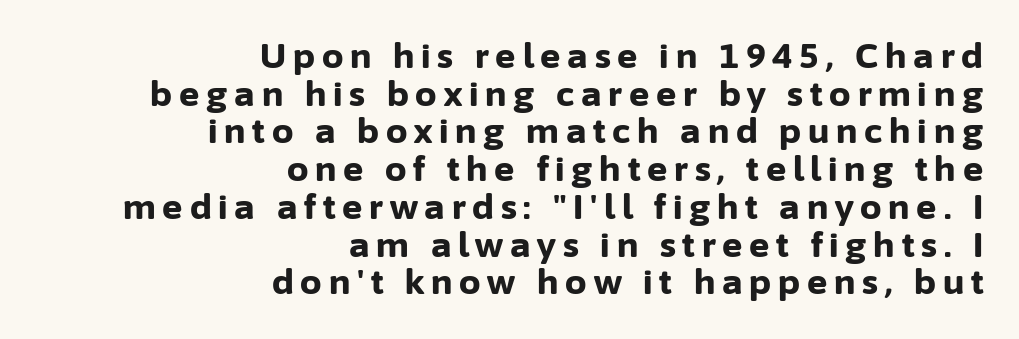
{"serif": "no", "italic": "no", "bold": "yes", "weight": "bold", "width": "normal", "stroke_contrast": "low", "x_height": "medium", "monospaced": "no", "underline": "no", "align": "right", "line_spacing": "tight", "line_spacing_ratio": 1.11, "letter_spacing": "wide", "letter_spacing_em": 0.2, "glyph_px": 34}
